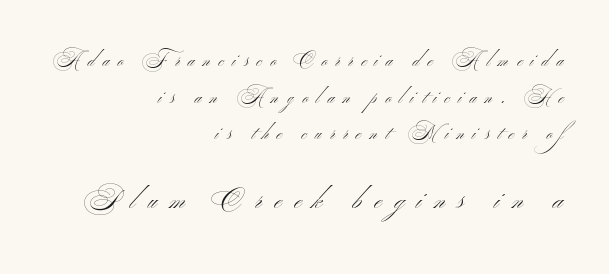
The image shows 27 px text type; set right-aligned, loose line spacing (2.04x), unusually wide letter spacing (+0.47 em), not underlined; the second (bottom) block is 1.5x larger.
